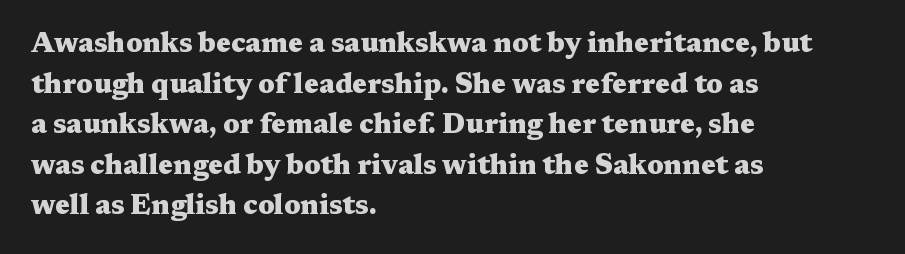
Q: Is the text bold? A: Yes.
Q: Is the text italic (slanted)? A: No, it is upright.
Q: Is the typeface a serif or a sans-serif typeface? A: Serif.
Q: Is the text underlined? A: No.
Q: How is the paragraph aligned? A: Left-aligned.
Q: Is the spacing between letters normal or unusually wide? A: Normal.
Q: Is the spacing between lines tight, normal or loose? A: Normal.
Q: Width (condensed, normal, or wide)? A: Wide.
Q: Stroke contrast? A: Medium.
Q: x-height? A: Medium.
Q: Monospaced? A: No.
